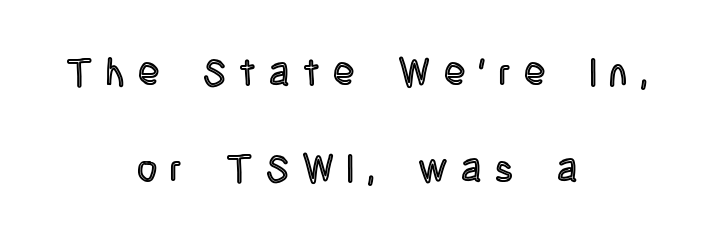
The image shows 39 px condensed type, upright; set centered, loose line spacing (2.47x), unusually wide letter spacing (+0.34 em), not underlined; a large x-height.
